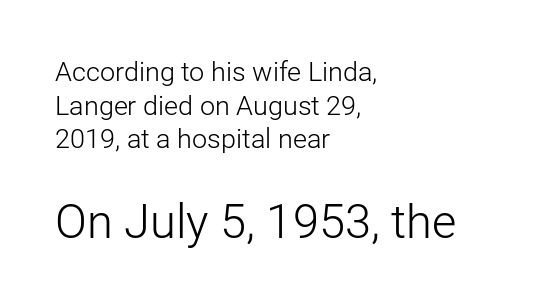
The image shows 47 px light sans-serif type, upright; set left-aligned, normal line spacing (1.25x), normal letter spacing, not underlined; the second (bottom) block is 1.74x larger; low stroke contrast and a medium x-height.
